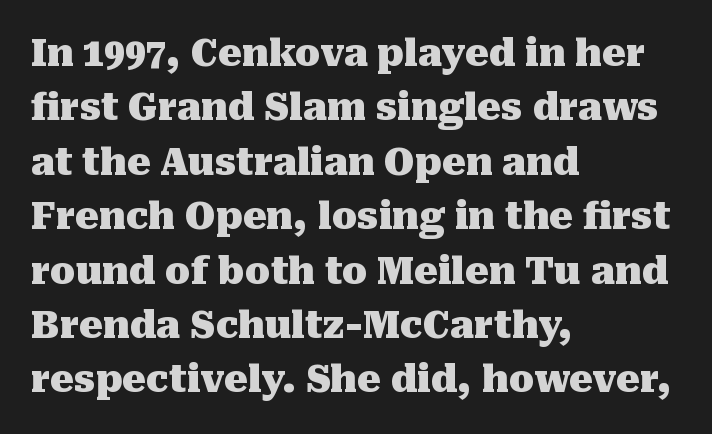
{"serif": "yes", "italic": "no", "bold": "yes", "weight": "heavy", "width": "normal", "stroke_contrast": "medium", "x_height": "medium", "monospaced": "no", "underline": "no", "align": "left", "line_spacing": "normal", "line_spacing_ratio": 1.47, "letter_spacing": "normal", "letter_spacing_em": 0.0, "glyph_px": 37}
